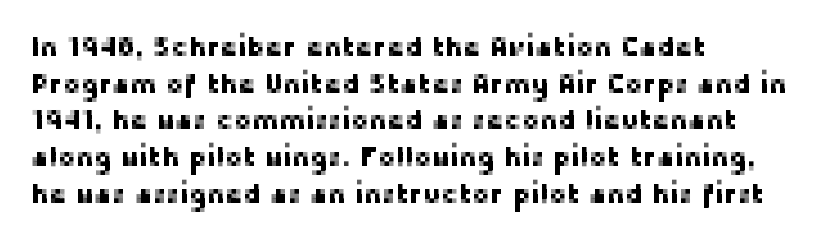
Alignment: flush left. The lettering stays uniformly vertical, giving the passage a roman look. The block of text has a typical density, with ordinary space between rows. Beneath every word, the page is bare. Compared with typical body copy, the letter spacing here is the same.
